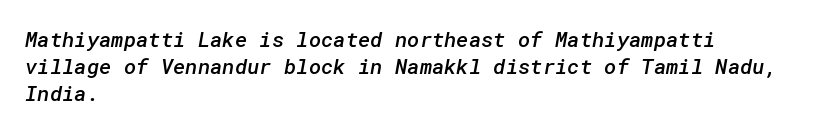
Q: Is the text bold? A: Semi-bold.
Q: Is the text underlined? A: No.
Q: How is the paragraph aligned? A: Left-aligned.
Q: Is the spacing between letters normal or unusually wide? A: Normal.
Q: Is the spacing between lines tight, normal or loose? A: Normal.
